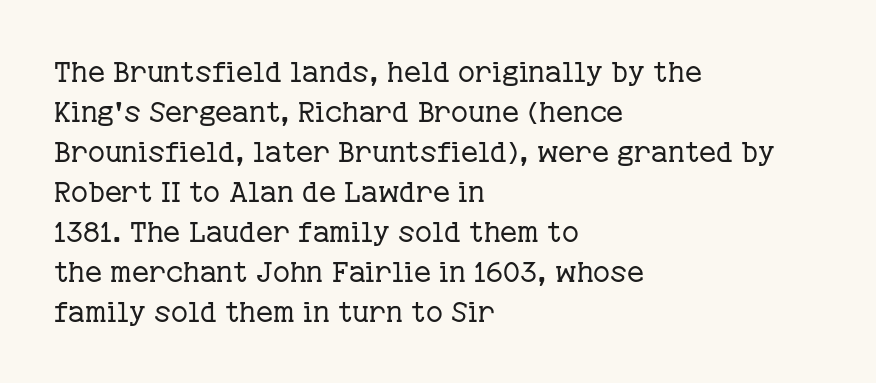
Q: Is the text bold? A: No.
Q: Is the text italic (slanted)? A: No, it is upright.
Q: Is the typeface a serif or a sans-serif typeface? A: Serif.
Q: Is the text underlined? A: No.
Q: How is the paragraph aligned? A: Left-aligned.
Q: Is the spacing between letters normal or unusually wide? A: Normal.
Q: Is the spacing between lines tight, normal or loose? A: Normal.
Q: Width (condensed, normal, or wide)? A: Normal.
Q: Stroke contrast? A: Low.
Q: x-height? A: Medium.
Q: Monospaced? A: No.
